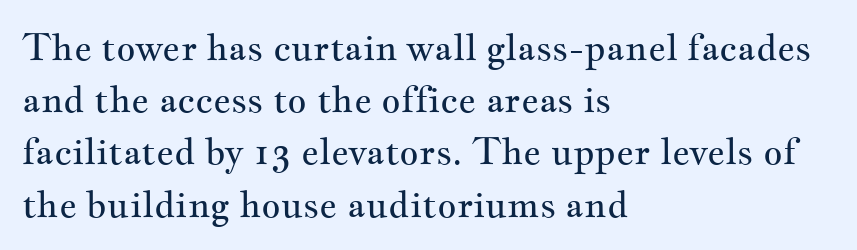
Q: Is the text bold? A: No.
Q: Is the text italic (slanted)? A: No, it is upright.
Q: Is the typeface a serif or a sans-serif typeface? A: Serif.
Q: Is the text underlined? A: No.
Q: How is the paragraph aligned? A: Left-aligned.
Q: Is the spacing between letters normal or unusually wide? A: Normal.
Q: Is the spacing between lines tight, normal or loose? A: Normal.
Q: Width (condensed, normal, or wide)? A: Wide.
Q: Stroke contrast? A: Medium.
Q: x-height? A: Small.
Q: Monospaced? A: No.
